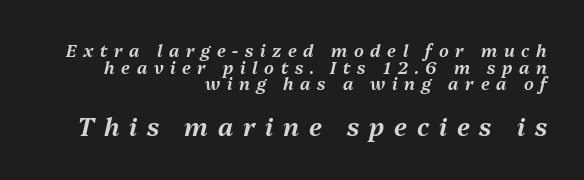
The image shows 25 px text type, italic (leaning right); set right-aligned, tight line spacing (0.98x), unusually wide letter spacing (+0.39 em), not underlined; the second (bottom) block is 1.47x larger.
